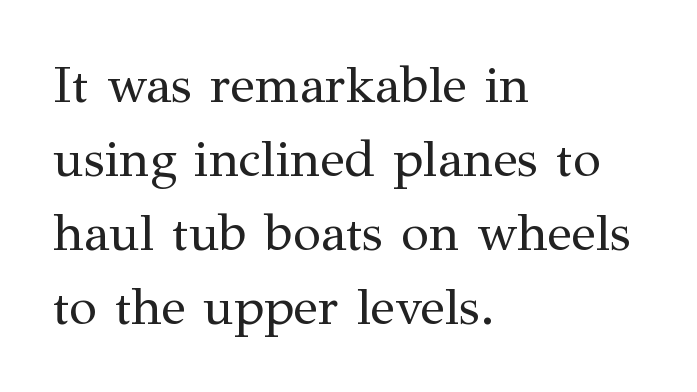
The image shows 51 px regular-weight serif type, upright; set left-aligned, normal line spacing (1.45x), normal letter spacing, not underlined; medium stroke contrast and a medium x-height.
